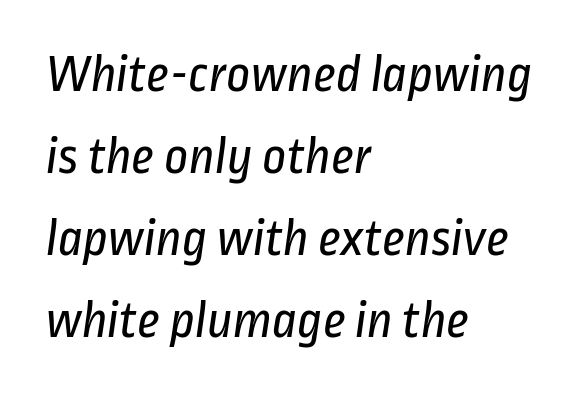
The passage shown is typed in a proportional face where columns would drift. These lines sit exactly where default settings would place them. Think standard paragraph weight, or any step lighter than that. Glyph-to-glyph distance matches everyday printed text. What kind of face is this? One without serifs — a sans.
